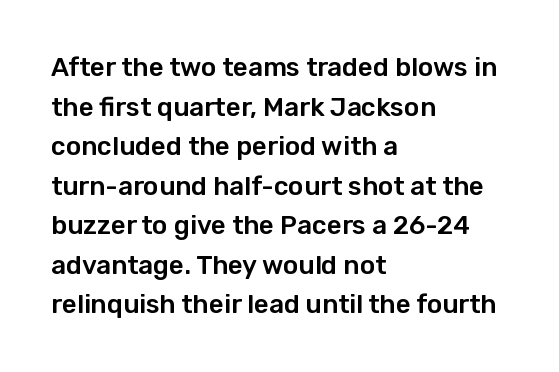
Q: Is the text italic (slanted)? A: No, it is upright.
Q: Is the text underlined? A: No.
Q: How is the paragraph aligned? A: Left-aligned.
Q: Is the spacing between letters normal or unusually wide? A: Normal.
Q: Is the spacing between lines tight, normal or loose? A: Normal.
